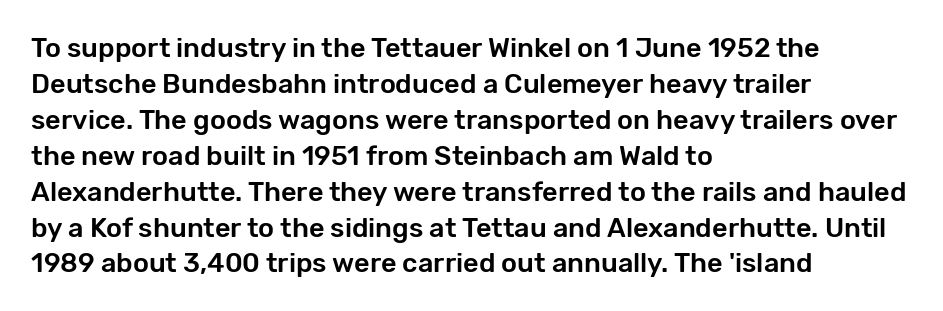
Q: Is the text italic (slanted)? A: No, it is upright.
Q: Is the text underlined? A: No.
Q: How is the paragraph aligned? A: Left-aligned.
Q: Is the spacing between letters normal or unusually wide? A: Normal.
Q: Is the spacing between lines tight, normal or loose? A: Normal.
